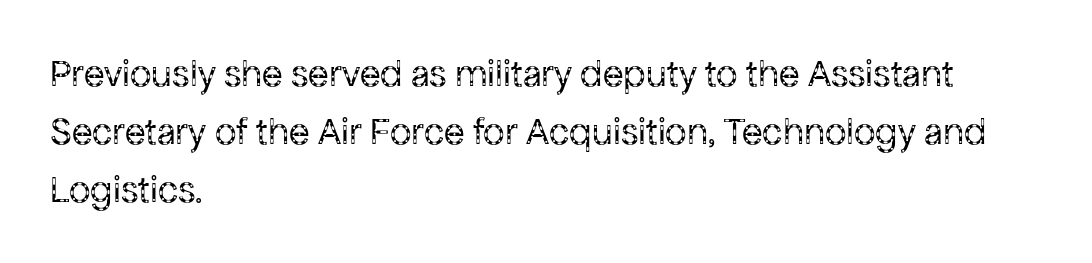
The passage shown is typed in a proportional face where columns would drift. Line starts are locked; line ends wander. The passage shown has conventional tracking throughout. Does the type have serifs? No, each stem ends abruptly. Is there much room between lines? A standard amount, neither cramped nor airy.
